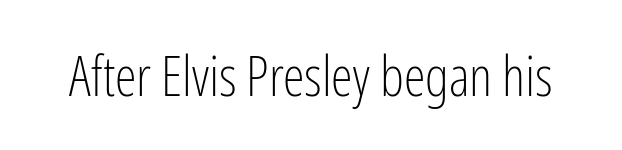
The image shows 55 px light, condensed sans-serif type, upright; set normal letter spacing, not underlined; low stroke contrast and a medium x-height.
